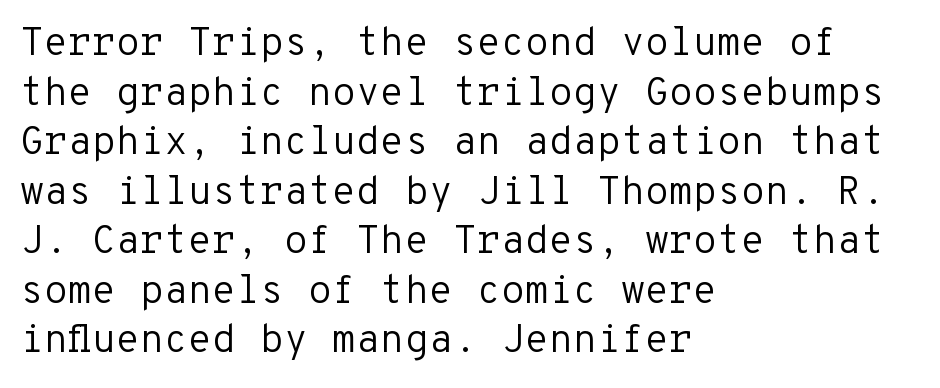
Q: Is the text bold? A: No.
Q: Is the text italic (slanted)? A: No, it is upright.
Q: Is the typeface a serif or a sans-serif typeface? A: Sans-serif.
Q: Is the text underlined? A: No.
Q: How is the paragraph aligned? A: Left-aligned.
Q: Is the spacing between letters normal or unusually wide? A: Normal.
Q: Is the spacing between lines tight, normal or loose? A: Normal.
Q: Width (condensed, normal, or wide)? A: Normal.
Q: Stroke contrast? A: Low.
Q: x-height? A: Medium.
Q: Monospaced? A: Yes.
